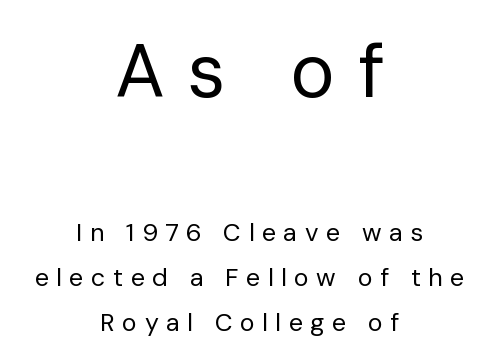
Q: Is the text bold? A: No.
Q: Is the text italic (slanted)? A: No, it is upright.
Q: Is the typeface a serif or a sans-serif typeface? A: Sans-serif.
Q: Is the text underlined? A: No.
Q: How is the paragraph aligned? A: Centered.
Q: Is the spacing between letters normal or unusually wide? A: Unusually wide.
Q: Which block of text is set in a larger size, the first (top) or the second (bottom)? A: The first (top) one.
Q: Width (condensed, normal, or wide)? A: Normal.
Q: Stroke contrast? A: Low.
Q: x-height? A: Medium.
Q: Monospaced? A: No.
